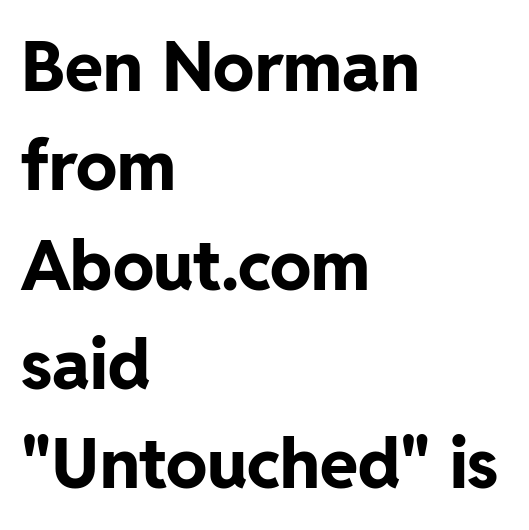
The image shows 69 px bold sans-serif type, upright; set left-aligned, normal line spacing (1.44x), normal letter spacing, not underlined; low stroke contrast and a medium x-height.
